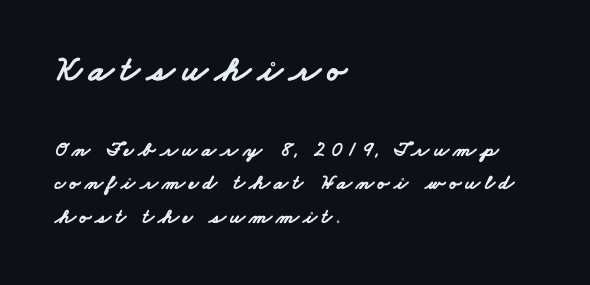
Scale decreases going downward across the two blocks. I'd describe the lettering as bold — thick and assertive. No feet cap the strokes, marking this as sans-serif type. Whoever set this chose a conventional vertical rhythm. The strip under each line holds only bare page. A typesetter would call this proportional, since set widths differ per character.
